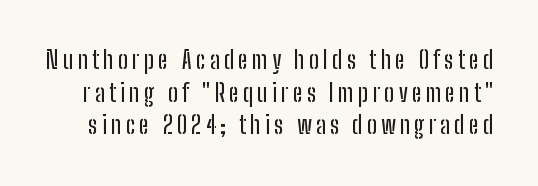
The image shows 24 px text type, upright; set normal line spacing (1.36x), not underlined.
